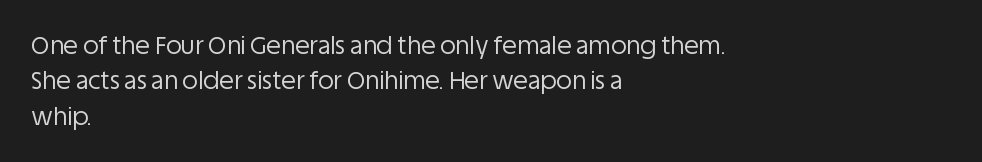
The image shows 24 px text type, upright; set left-aligned, normal line spacing (1.47x), normal letter spacing, not underlined.
